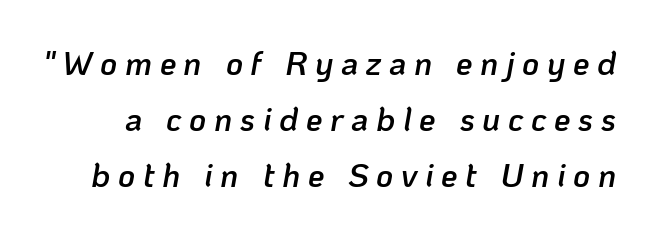
The image shows 33 px semibold type, italic (leaning right); set normal line spacing (1.69x), unusually wide letter spacing (+0.23 em), not underlined; low stroke contrast and a medium x-height.
